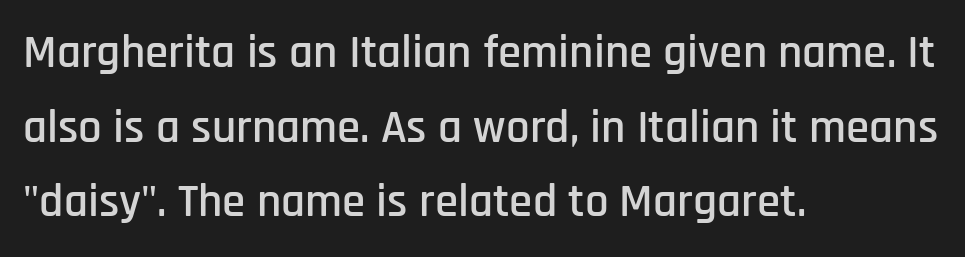
{"serif": "no", "italic": "no", "width": "condensed", "stroke_contrast": "low", "x_height": "large", "monospaced": "no", "underline": "no", "align": "left", "line_spacing": "normal", "line_spacing_ratio": 1.59, "letter_spacing": "normal", "letter_spacing_em": 0.0, "glyph_px": 47}
